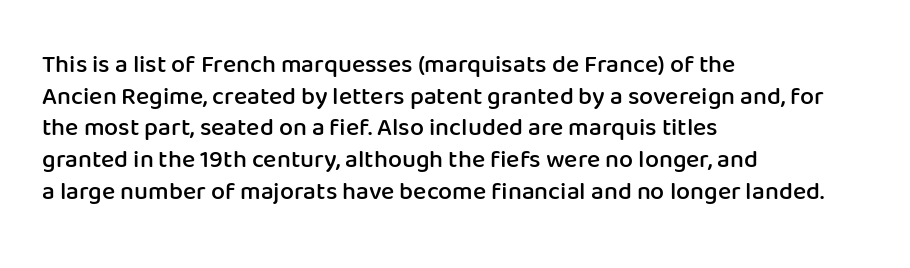
{"italic": "no", "bold": "semi", "underline": "no", "align": "left", "line_spacing": "normal", "line_spacing_ratio": 1.27, "letter_spacing": "normal", "letter_spacing_em": 0.0, "glyph_px": 25}
